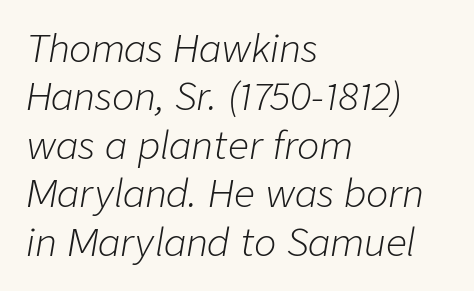
{"italic": "yes", "lean": "right", "slant_degrees": 9, "bold": "no", "weight": "light", "width": "normal", "stroke_contrast": "low", "x_height": "medium", "monospaced": "no", "underline": "no", "align": "left", "line_spacing": "normal", "line_spacing_ratio": 1.31, "letter_spacing": "normal", "letter_spacing_em": 0.0, "glyph_px": 37}
